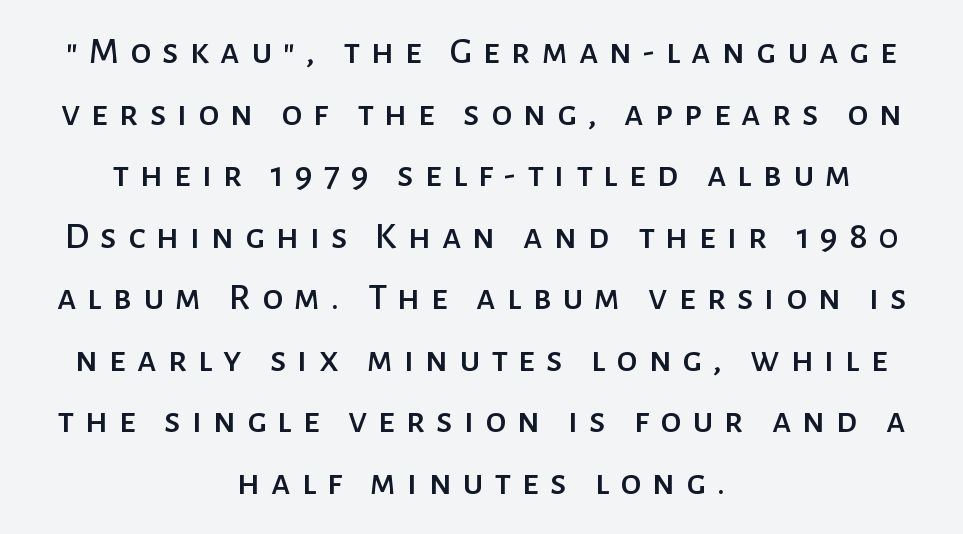
Q: Is the text italic (slanted)? A: No, it is upright.
Q: Is the typeface a serif or a sans-serif typeface? A: Sans-serif.
Q: Is the text underlined? A: No.
Q: How is the paragraph aligned? A: Centered.
Q: Is the spacing between letters normal or unusually wide? A: Unusually wide.
Q: Is the spacing between lines tight, normal or loose? A: Normal.
Q: Width (condensed, normal, or wide)? A: Normal.
Q: Stroke contrast? A: Low.
Q: x-height? A: Medium.
Q: Monospaced? A: No.
